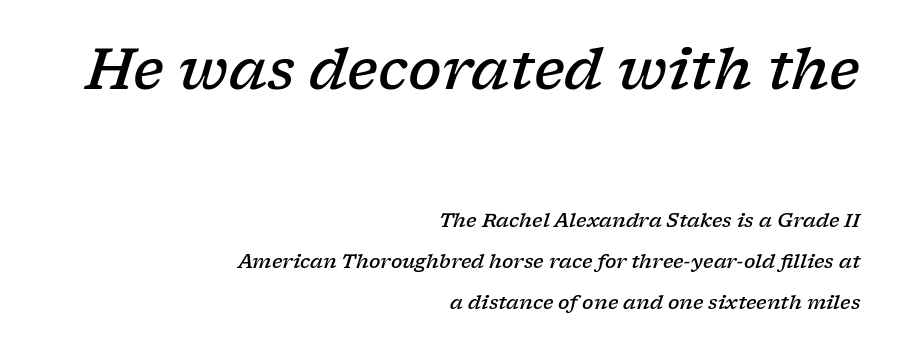
The image shows 56 px semibold, wide serif type, italic (leaning right); set right-aligned, loose line spacing (2.16x), normal letter spacing, not underlined; the first (top) block is 2.95x larger; low stroke contrast and a medium x-height.
